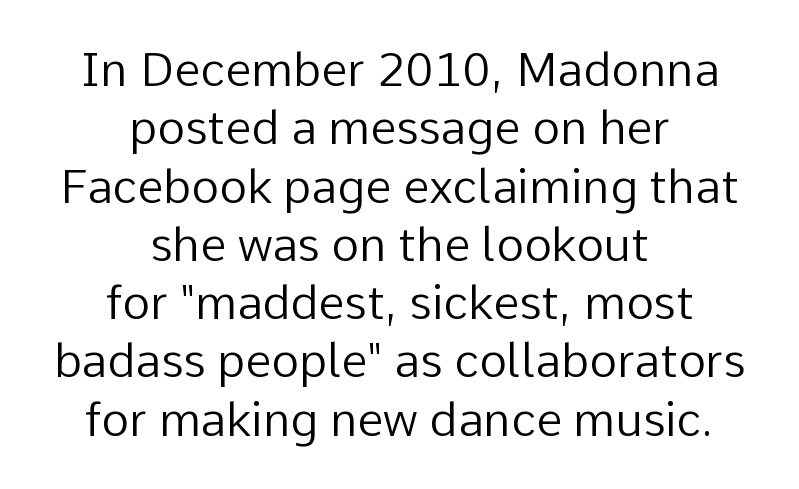
Q: Is the text bold? A: No.
Q: Is the text italic (slanted)? A: No, it is upright.
Q: Is the typeface a serif or a sans-serif typeface? A: Sans-serif.
Q: Is the text underlined? A: No.
Q: How is the paragraph aligned? A: Centered.
Q: Is the spacing between letters normal or unusually wide? A: Normal.
Q: Width (condensed, normal, or wide)? A: Normal.
Q: Stroke contrast? A: Low.
Q: x-height? A: Medium.
Q: Monospaced? A: No.
